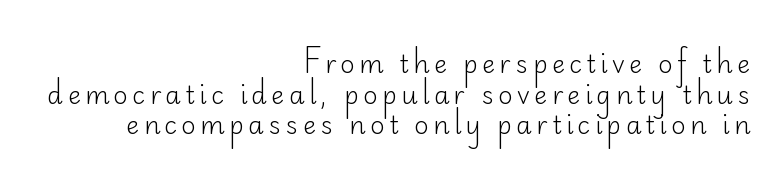
Q: Is the text bold? A: No.
Q: Is the text italic (slanted)? A: No, it is upright.
Q: Is the text underlined? A: No.
Q: How is the paragraph aligned? A: Right-aligned.
